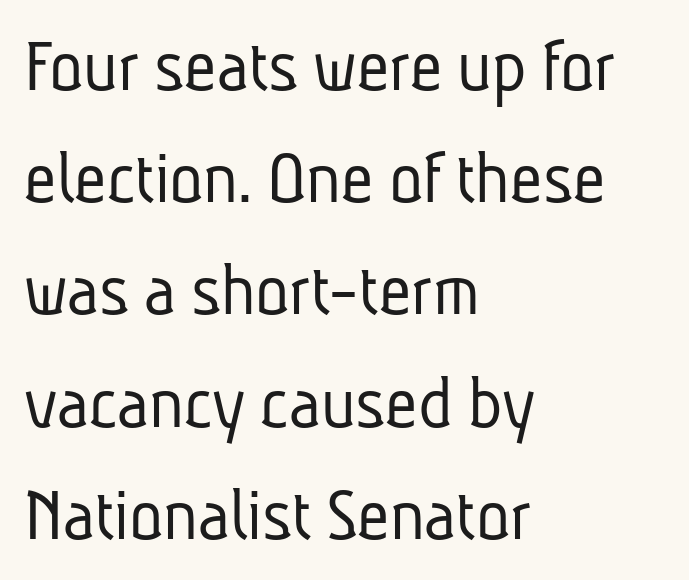
The image shows 79 px light, condensed sans-serif type; set left-aligned, normal line spacing (1.42x), normal letter spacing, not underlined; low stroke contrast and a medium x-height.
